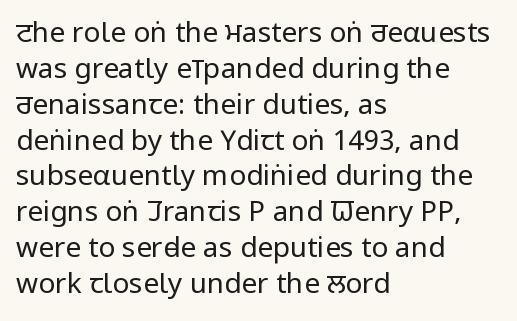
{"serif": "no", "italic": "no", "bold": "no", "weight": "regular", "width": "condensed", "stroke_contrast": "low", "x_height": "large", "monospaced": "no", "underline": "no", "align": "left", "line_spacing": "normal", "line_spacing_ratio": 1.28, "letter_spacing": "normal", "letter_spacing_em": 0.0, "glyph_px": 28}
